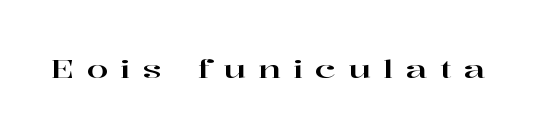
The image shows 25 px text type, upright; set unusually wide letter spacing (+0.49 em), not underlined.
